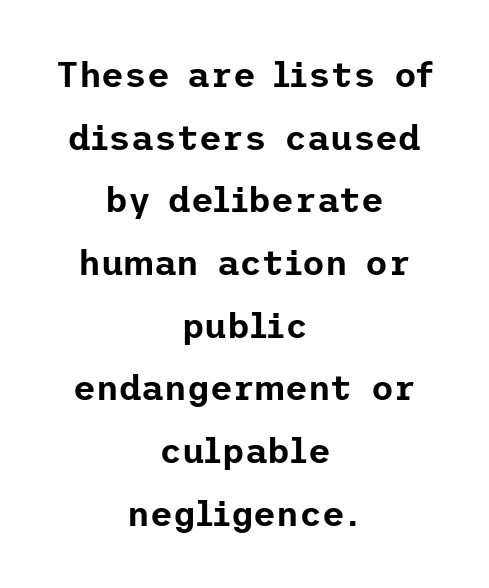
Q: Is the text italic (slanted)? A: No, it is upright.
Q: Is the typeface a serif or a sans-serif typeface? A: Sans-serif.
Q: Is the text underlined? A: No.
Q: How is the paragraph aligned? A: Centered.
Q: Is the spacing between letters normal or unusually wide? A: Normal.
Q: Width (condensed, normal, or wide)? A: Normal.
Q: Stroke contrast? A: Low.
Q: x-height? A: Medium.
